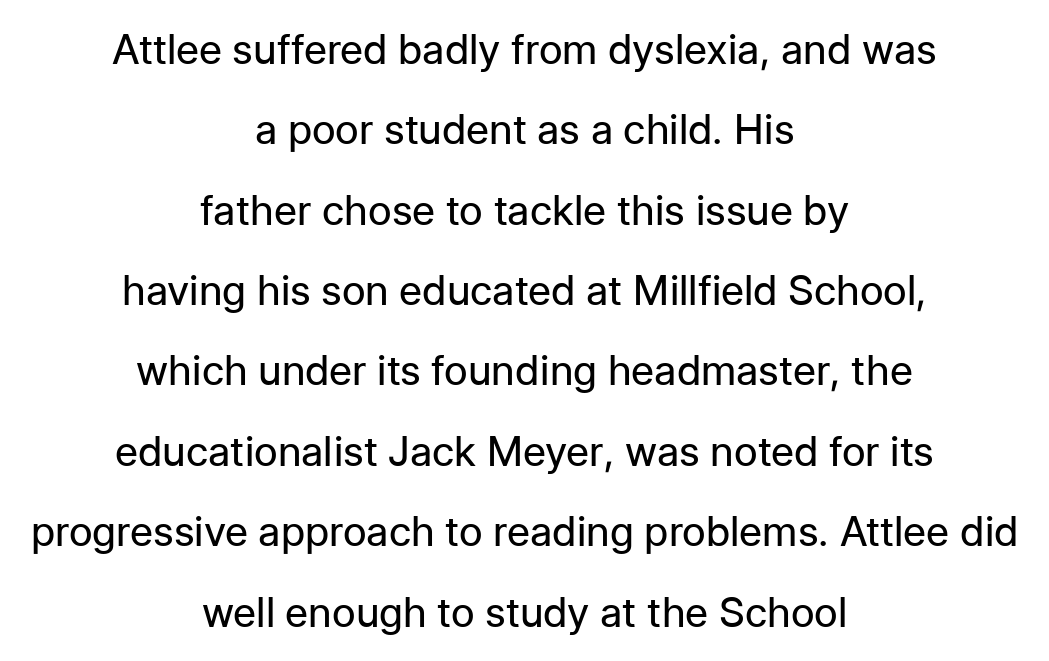
Is this a fixed-width face? No — the glyphs have proportional, varying widths. Each word holds together tightly as a unit, with standard inter-letter gaps. The weight would be labelled regular, book, light, or lighter still. Horizontally, the lines are justified to the midpoint only. Serif or sans? Sans — the stroke terminals are bare.
